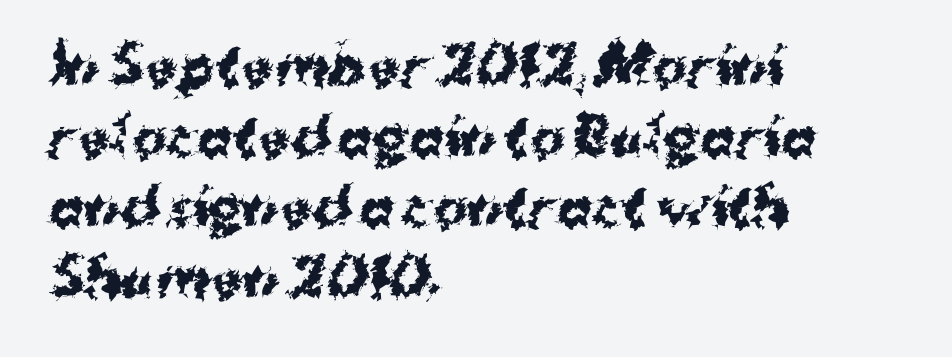
The image shows 52 px bold sans-serif type; set left-aligned, normal line spacing (1.36x), normal letter spacing, not underlined; medium stroke contrast and a medium x-height.
